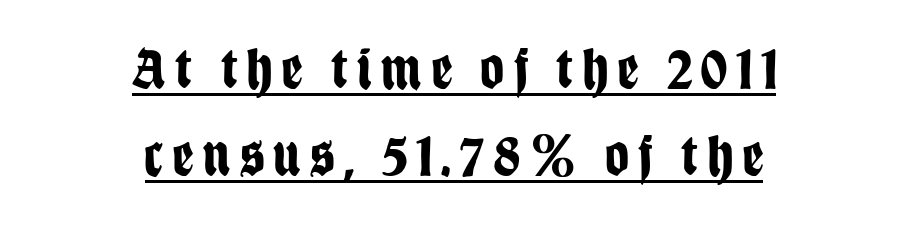
No feet cap the strokes, marking this as sans-serif type. A dark, heavy texture on the line: the type is bold. These lines are rendered in a variable-pitch font. Does the leading feel generous? No, just average. The rendered words wear a rule along their underside. Nope, not italic — everything's standing straight.
